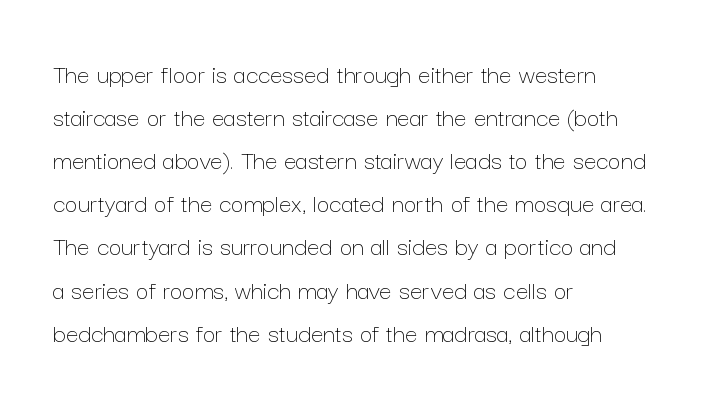
{"italic": "no", "bold": "no", "weight": "thin", "width": "normal", "stroke_contrast": "low", "x_height": "medium", "monospaced": "no", "underline": "no", "align": "left", "line_spacing": "normal", "line_spacing_ratio": 1.54, "letter_spacing": "normal", "letter_spacing_em": 0.0, "glyph_px": 28}
